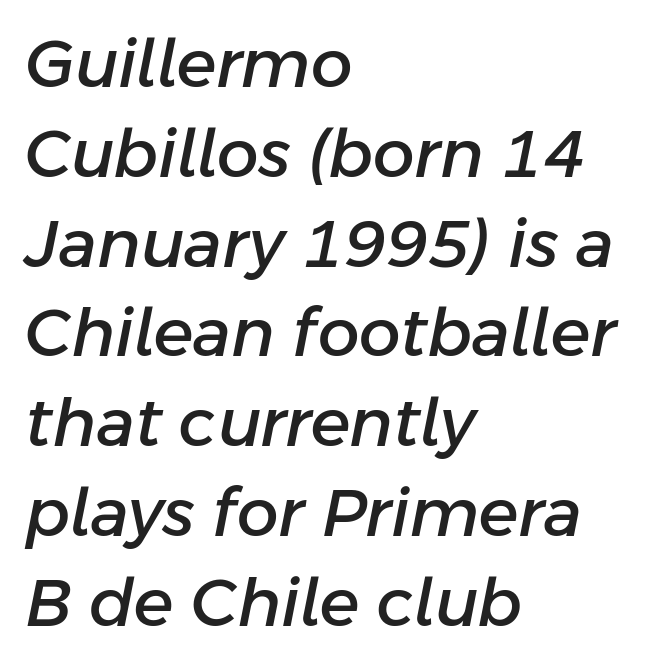
Type without underlining. What's the leading like? Ordinary, nothing unusual. Students, note that the glyphs here touch the page at normal intervals. A typesetter would call this proportional, since set widths differ per character.
